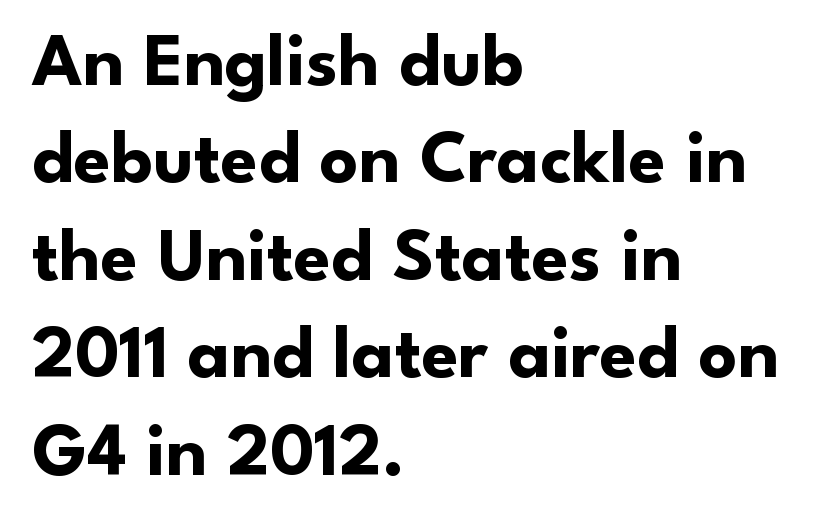
The image shows 75 px bold sans-serif type, upright; set left-aligned, normal line spacing (1.3x), normal letter spacing, not underlined; low stroke contrast and a small x-height.
